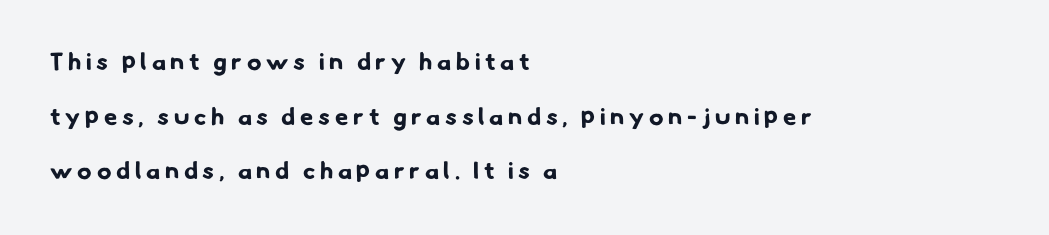
The image shows 24 px bold type; set left-aligned, loose line spacing (2.28x), unusually wide letter spacing (+0.2 em), not underlined.
